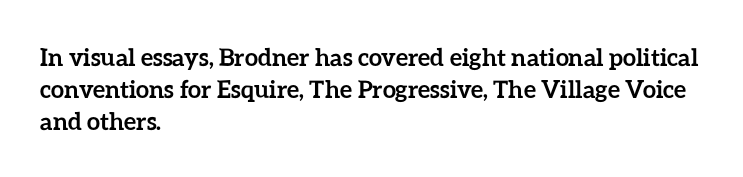
Q: Is the text bold? A: Yes.
Q: Is the text italic (slanted)? A: No, it is upright.
Q: Is the text underlined? A: No.
Q: How is the paragraph aligned? A: Left-aligned.
Q: Is the spacing between letters normal or unusually wide? A: Normal.
Q: Is the spacing between lines tight, normal or loose? A: Normal.
